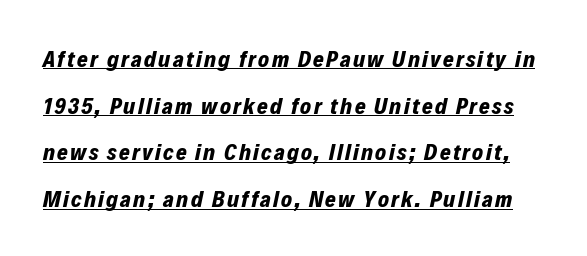
{"italic": "yes", "lean": "right", "slant_degrees": 12, "bold": "yes", "underline": "yes", "line_spacing": "loose", "line_spacing_ratio": 2.03, "glyph_px": 23}
